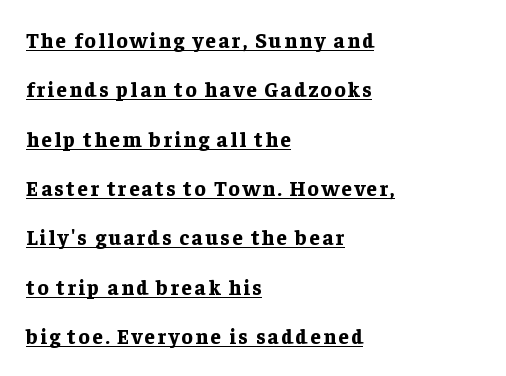
Q: Is the text bold? A: Yes.
Q: Is the text italic (slanted)? A: No, it is upright.
Q: Is the text underlined? A: Yes.
Q: How is the paragraph aligned? A: Left-aligned.
Q: Is the spacing between lines tight, normal or loose? A: Loose.
